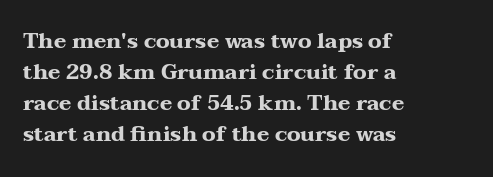
The image shows 21 px bold type, upright; set left-aligned, normal line spacing (1.48x), normal letter spacing, not underlined.
